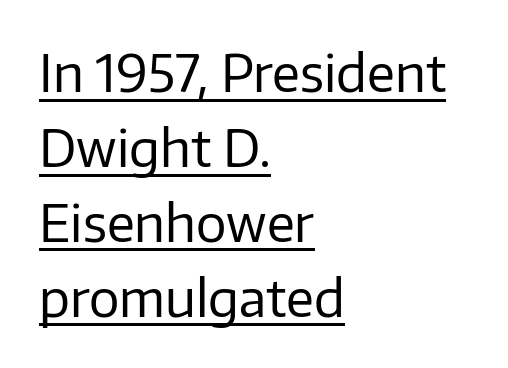
{"serif": "no", "italic": "no", "bold": "no", "weight": "regular", "width": "normal", "stroke_contrast": "low", "x_height": "medium", "monospaced": "no", "underline": "yes", "align": "left", "line_spacing": "normal", "line_spacing_ratio": 1.47, "letter_spacing": "normal", "letter_spacing_em": 0.0, "glyph_px": 51}
